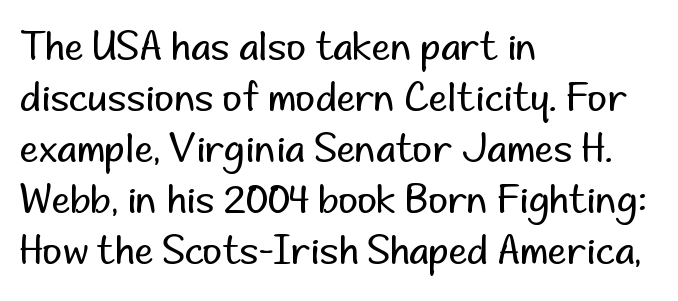
{"serif": "no", "italic": "no", "bold": "no", "weight": "regular", "width": "normal", "stroke_contrast": "low", "x_height": "small", "monospaced": "no", "underline": "no", "align": "left", "line_spacing": "normal", "line_spacing_ratio": 1.34, "letter_spacing": "normal", "letter_spacing_em": 0.0, "glyph_px": 38}
